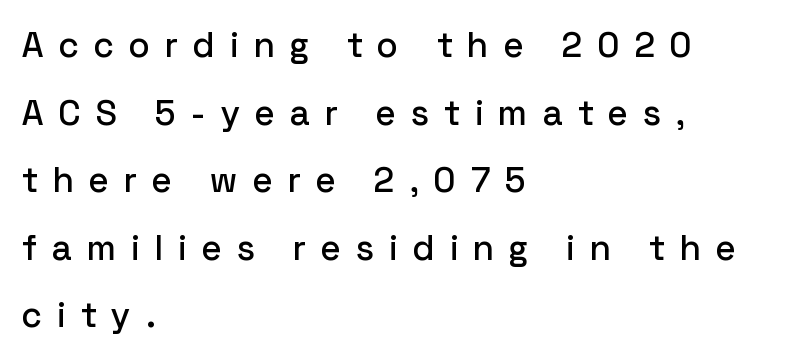
The image shows 35 px sans-serif type, upright; set left-aligned, loose line spacing (1.93x), unusually wide letter spacing (+0.44 em), not underlined; low stroke contrast and a medium x-height.
